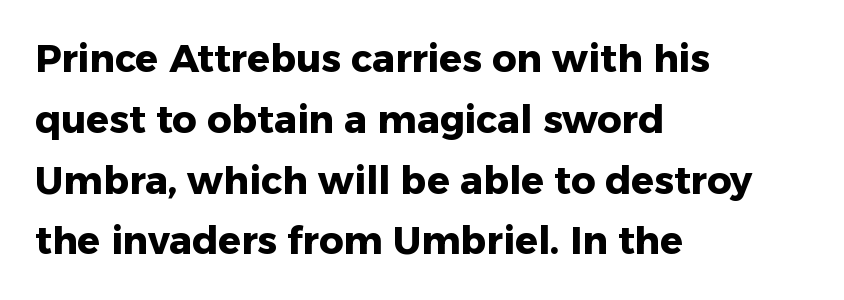
Q: Is the text bold? A: Yes.
Q: Is the text italic (slanted)? A: No, it is upright.
Q: Is the typeface a serif or a sans-serif typeface? A: Sans-serif.
Q: Is the text underlined? A: No.
Q: How is the paragraph aligned? A: Left-aligned.
Q: Is the spacing between letters normal or unusually wide? A: Normal.
Q: Is the spacing between lines tight, normal or loose? A: Normal.
Q: Width (condensed, normal, or wide)? A: Normal.
Q: Stroke contrast? A: Low.
Q: x-height? A: Medium.
Q: Monospaced? A: No.
